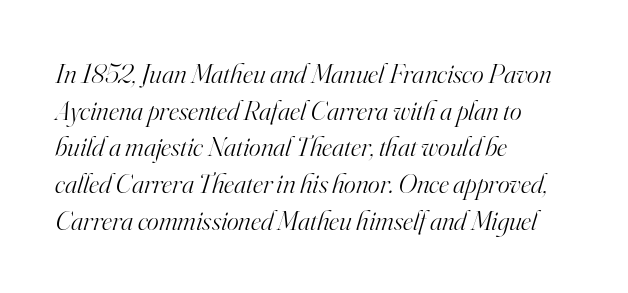
{"serif": "yes", "italic": "yes", "lean": "right", "slant_degrees": 16, "bold": "no", "weight": "light", "width": "normal", "stroke_contrast": "high", "x_height": "small", "monospaced": "no", "underline": "no", "align": "left", "line_spacing": "normal", "line_spacing_ratio": 1.31, "letter_spacing": "normal", "letter_spacing_em": 0.0, "glyph_px": 28}
